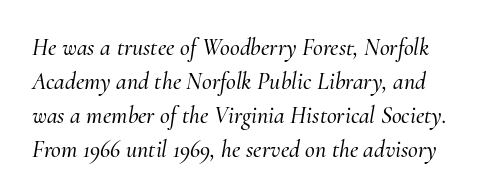
Q: Is the text italic (slanted)? A: Yes, it leans right by about 10 degrees.
Q: Is the text underlined? A: No.
Q: Is the spacing between letters normal or unusually wide? A: Normal.
Q: Is the spacing between lines tight, normal or loose? A: Normal.
